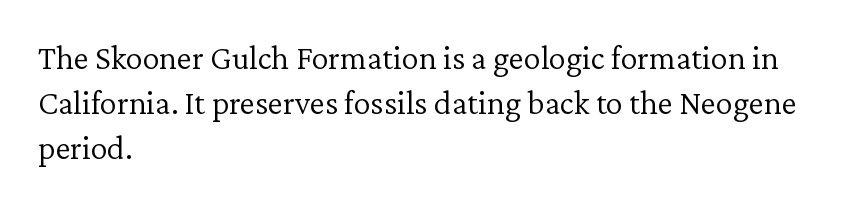
{"serif": "yes", "italic": "no", "bold": "no", "weight": "light", "width": "normal", "stroke_contrast": "low", "x_height": "medium", "monospaced": "no", "underline": "no", "align": "left", "line_spacing": "normal", "line_spacing_ratio": 1.33, "letter_spacing": "normal", "letter_spacing_em": 0.0, "glyph_px": 34}
